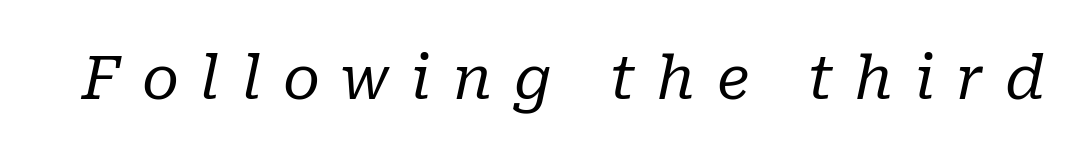
{"serif": "yes", "italic": "yes", "lean": "right", "slant_degrees": 10, "bold": "no", "weight": "regular", "width": "normal", "stroke_contrast": "low", "x_height": "medium", "monospaced": "no", "underline": "no", "letter_spacing": "wide", "letter_spacing_em": 0.36, "glyph_px": 60}
